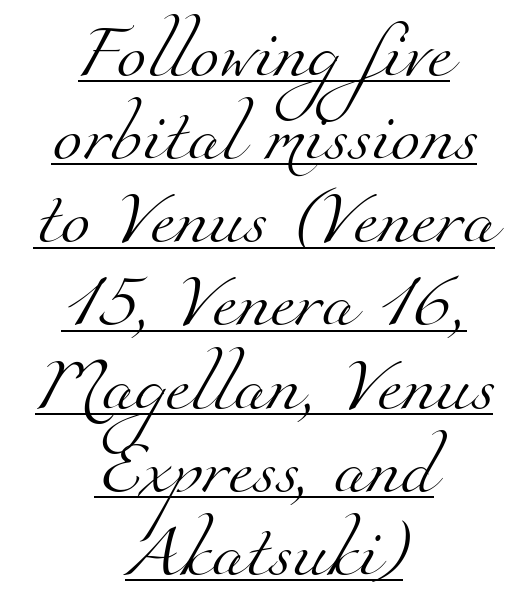
Q: Is the text bold? A: No.
Q: Is the typeface a serif or a sans-serif typeface? A: Serif.
Q: Is the text underlined? A: Yes.
Q: How is the paragraph aligned? A: Centered.
Q: Is the spacing between letters normal or unusually wide? A: Normal.
Q: Is the spacing between lines tight, normal or loose? A: Normal.
Q: Width (condensed, normal, or wide)? A: Normal.
Q: Stroke contrast? A: Medium.
Q: x-height? A: Small.
Q: Monospaced? A: No.
